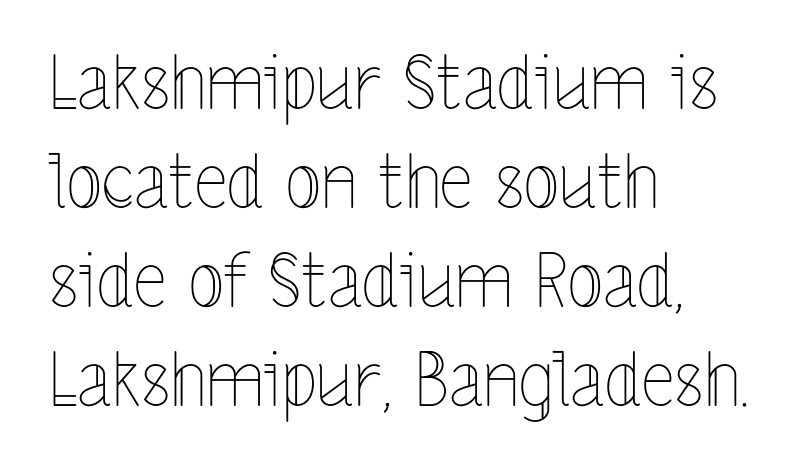
Q: Is the text bold? A: No.
Q: Is the text italic (slanted)? A: No, it is upright.
Q: Is the text underlined? A: No.
Q: How is the paragraph aligned? A: Left-aligned.
Q: Is the spacing between letters normal or unusually wide? A: Normal.
Q: Is the spacing between lines tight, normal or loose? A: Normal.
Q: Width (condensed, normal, or wide)? A: Condensed.
Q: x-height? A: Medium.
Q: Monospaced? A: No.
